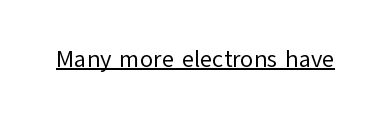
The image shows 24 px text type, upright; set normal letter spacing, underlined.
